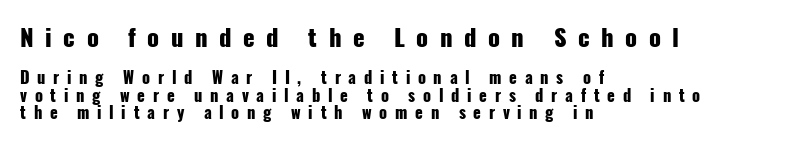
Heft: maximum for text — a bold. Larger block? The one above; the one below is distinctly smaller. Notice how descenders almost collide with the ascenders below — that's tight leading. Glance below the letters and you will spot only blank space.
